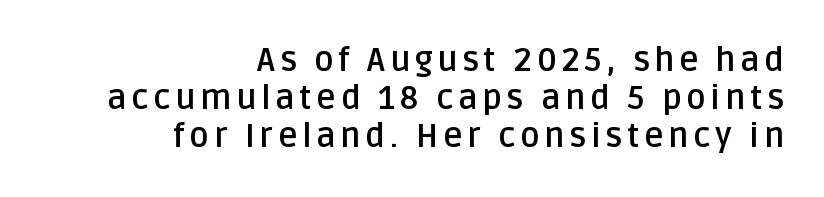
The image shows 33 px semibold sans-serif type, upright; set right-aligned, tight line spacing (1.15x), not underlined; low stroke contrast and a large x-height.
